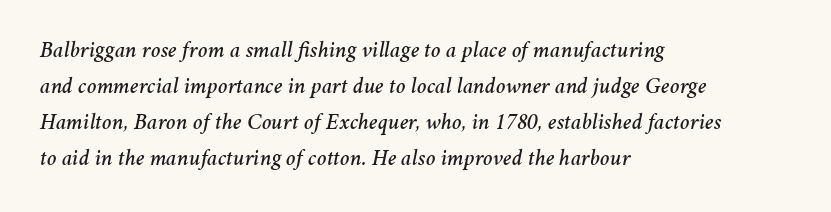
{"italic": "yes", "lean": "right", "slant_degrees": 11, "underline": "no", "align": "left", "line_spacing": "normal", "line_spacing_ratio": 1.56, "letter_spacing": "normal", "letter_spacing_em": 0.0, "glyph_px": 23}
